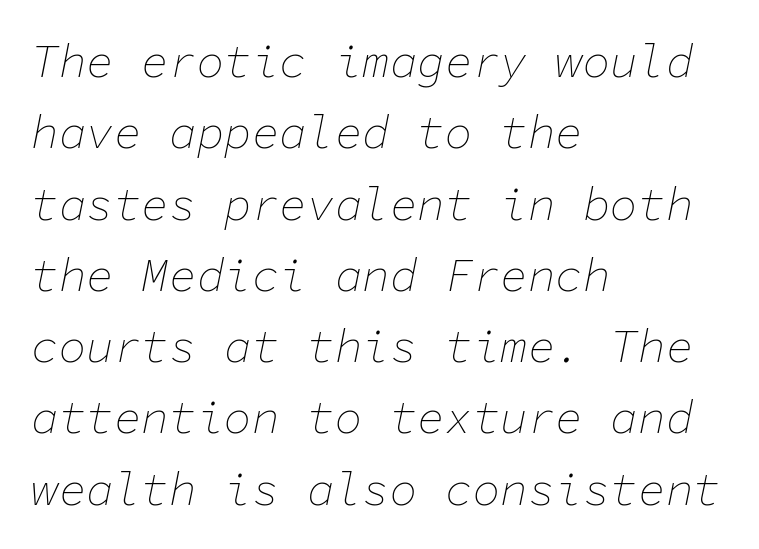
Ink coverage per letter is moderate at most. Note the uniform advance width — an 'i' takes as much space as an 'm'. Normally led — the rows are evenly, conventionally spaced. The text block is weighted toward the left margin, trailing off unevenly rightward. The type is set solid horizontally, with unmodified tracking. Check under the words: just untouched page.
